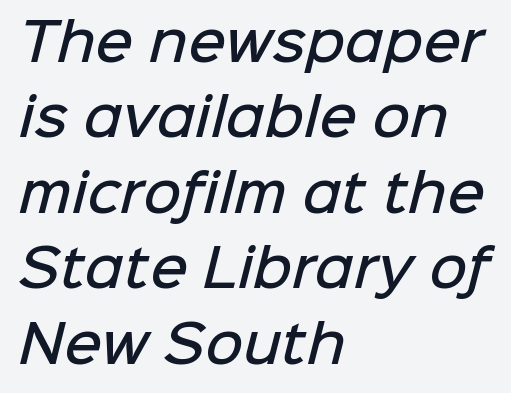
Q: Is the text bold? A: Semi-bold.
Q: Is the typeface a serif or a sans-serif typeface? A: Sans-serif.
Q: Is the text underlined? A: No.
Q: How is the paragraph aligned? A: Left-aligned.
Q: Is the spacing between letters normal or unusually wide? A: Normal.
Q: Is the spacing between lines tight, normal or loose? A: Normal.
Q: Width (condensed, normal, or wide)? A: Normal.
Q: Stroke contrast? A: Low.
Q: x-height? A: Medium.
Q: Monospaced? A: No.
